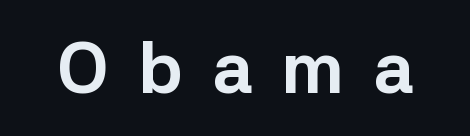
Q: Is the text bold? A: Yes.
Q: Is the text italic (slanted)? A: No, it is upright.
Q: Is the typeface a serif or a sans-serif typeface? A: Sans-serif.
Q: Is the text underlined? A: No.
Q: Is the spacing between letters normal or unusually wide? A: Unusually wide.
Q: Width (condensed, normal, or wide)? A: Normal.
Q: Stroke contrast? A: Low.
Q: x-height? A: Medium.
Q: Monospaced? A: No.
